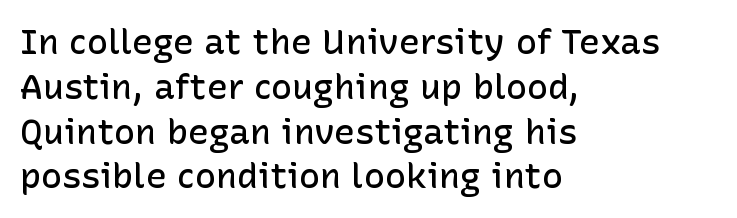
Q: Is the text bold? A: Semi-bold.
Q: Is the text italic (slanted)? A: No, it is upright.
Q: Is the typeface a serif or a sans-serif typeface? A: Sans-serif.
Q: Is the text underlined? A: No.
Q: How is the paragraph aligned? A: Left-aligned.
Q: Is the spacing between letters normal or unusually wide? A: Normal.
Q: Is the spacing between lines tight, normal or loose? A: Normal.
Q: Width (condensed, normal, or wide)? A: Normal.
Q: Stroke contrast? A: Low.
Q: x-height? A: Medium.
Q: Monospaced? A: No.
